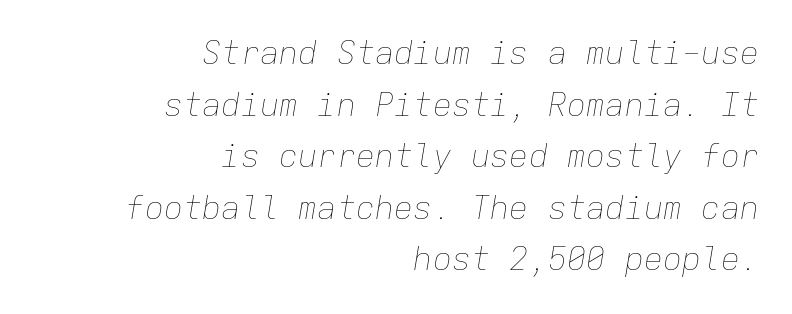
The image shows 32 px thin type, italic (leaning right), monospaced; set right-aligned, normal line spacing (1.61x), normal letter spacing, not underlined; low stroke contrast and a medium x-height.
